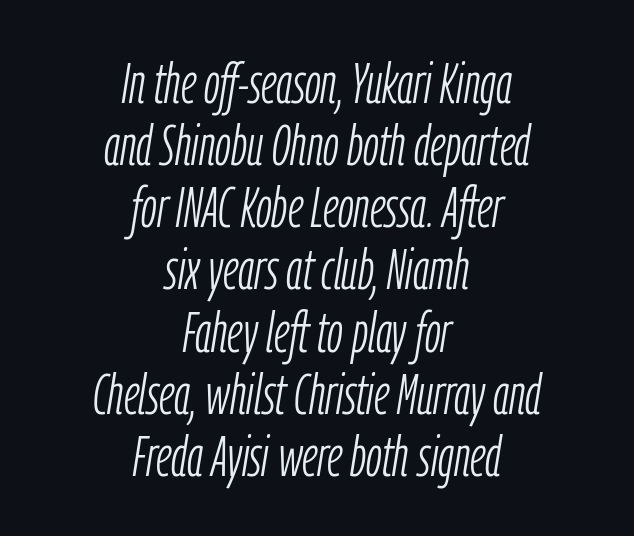
Spacing verdict: proportional, widths tailored to each character. Looking at the ascenders, they clearly lean. Heaviness? Minimal to ordinary, like unemphasized prose. Every row of glyphs is offset so its center matches the block's center. Cramped leading.
